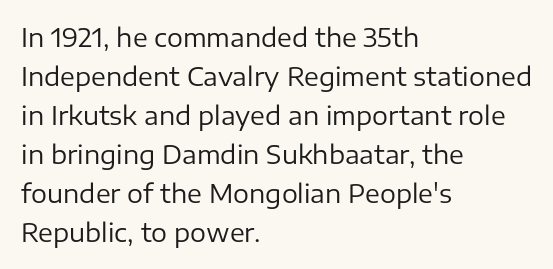
Q: Is the text bold? A: No.
Q: Is the text italic (slanted)? A: No, it is upright.
Q: Is the text underlined? A: No.
Q: How is the paragraph aligned? A: Left-aligned.
Q: Is the spacing between letters normal or unusually wide? A: Normal.
Q: Is the spacing between lines tight, normal or loose? A: Normal.
